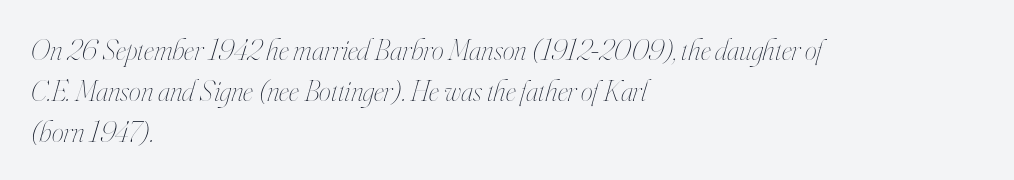
The rendering applies a slant to the glyphs. Check the space under the baseline: it is left empty. The rag falls on the right side of this text block. Proportional: the letters do not fall into vertical columns. No extra ink here — the face is not bold. Does the leading feel generous? No, just average.
